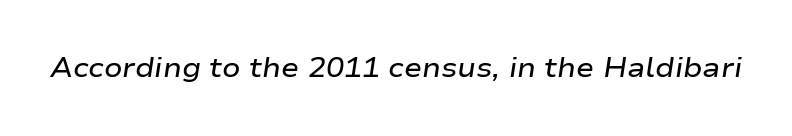
The image shows 27 px text type, italic (leaning right); set normal letter spacing, not underlined.
